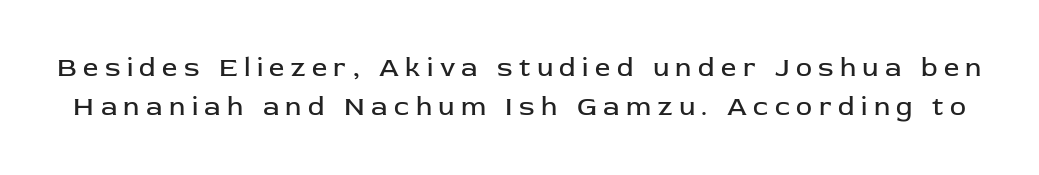
Q: Is the text bold? A: No.
Q: Is the text italic (slanted)? A: No, it is upright.
Q: Is the text underlined? A: No.
Q: Is the spacing between letters normal or unusually wide? A: Unusually wide.
Q: Is the spacing between lines tight, normal or loose? A: Normal.
